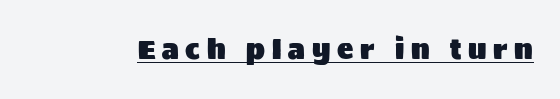
Q: Is the text italic (slanted)? A: No, it is upright.
Q: Is the text underlined? A: Yes.
Q: Is the spacing between letters normal or unusually wide? A: Unusually wide.
